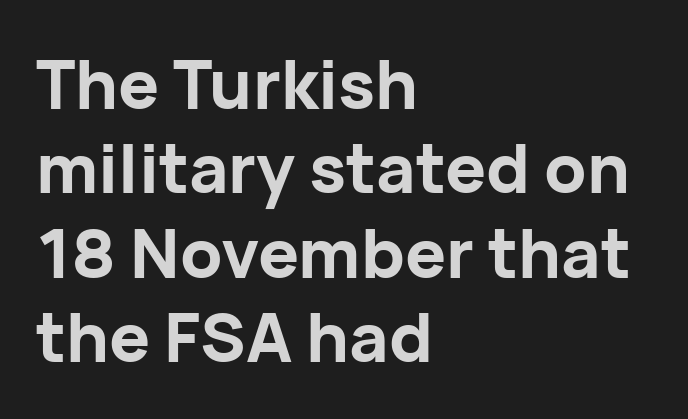
The image shows 68 px bold sans-serif type, upright; set left-aligned, line spacing 1.24x, normal letter spacing, not underlined; low stroke contrast and a medium x-height.
